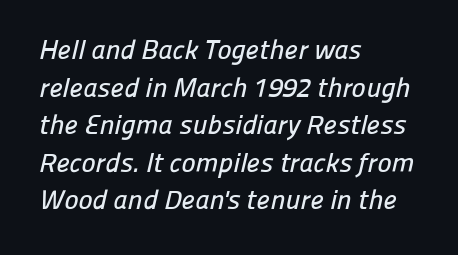
The image shows 27 px text type; set left-aligned, normal line spacing (1.39x), normal letter spacing, not underlined.
